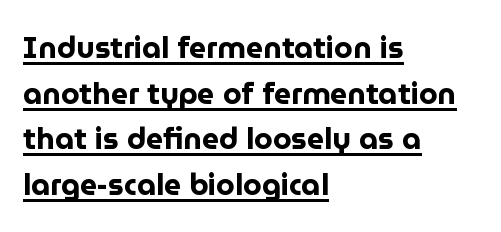
Q: Is the text bold? A: Yes.
Q: Is the text italic (slanted)? A: No, it is upright.
Q: Is the typeface a serif or a sans-serif typeface? A: Sans-serif.
Q: Is the text underlined? A: Yes.
Q: How is the paragraph aligned? A: Left-aligned.
Q: Is the spacing between letters normal or unusually wide? A: Normal.
Q: Is the spacing between lines tight, normal or loose? A: Normal.
Q: Width (condensed, normal, or wide)? A: Normal.
Q: Stroke contrast? A: Low.
Q: x-height? A: Medium.
Q: Monospaced? A: No.
